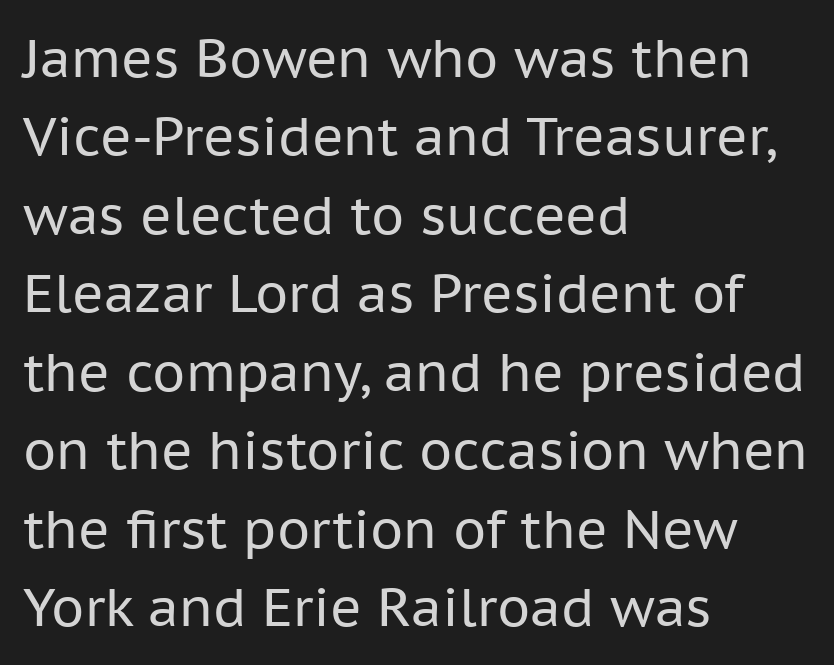
The image shows 53 px regular-weight sans-serif type, upright; set left-aligned, normal line spacing (1.48x), normal letter spacing, not underlined; low stroke contrast and a medium x-height.
